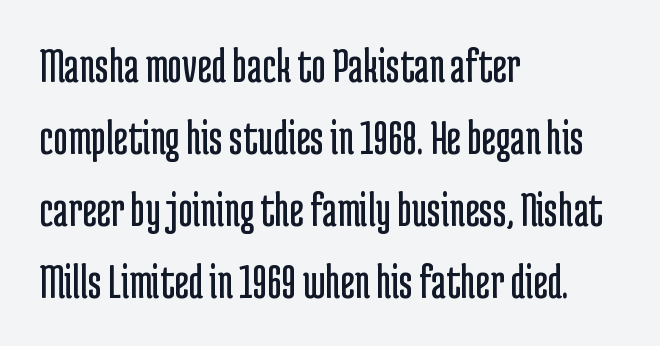
The lettering stays uniformly vertical, giving the passage a roman look. Do the characters align in a grid? No, the font is proportional. If you measured baseline to baseline, you'd find a middling distance. The cut favours lightness, reaching ordinary text weight at its darkest. Note: no serifs on the glyphs. Between one letter and the next there's only the usual sliver of space.
